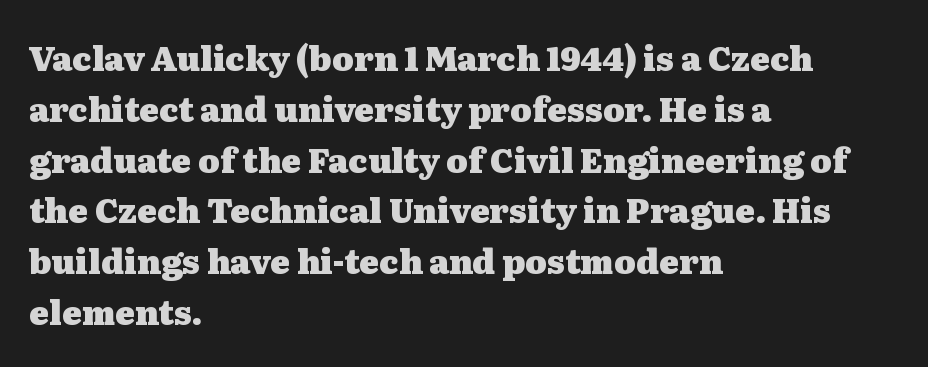
Is there much room between lines? A standard amount, neither cramped nor airy. The rag falls on the right side of this text block. Here the designer chose a conventional face with non-uniform glyph widths. On the weight axis this lands at bold, roughly 700. The font family rendered here belongs to the serif group.
